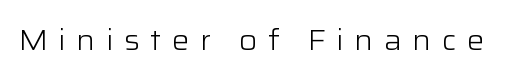
The passage shown is not bold in any degree. In terms of posture, this sample is upright. This sample uses a sans-serif face. Honestly, there is no underline to notice here at all.
